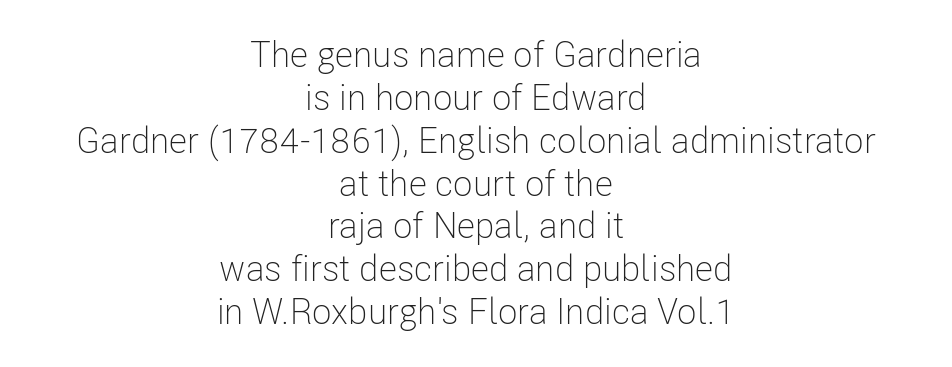
Q: Is the text bold? A: No.
Q: Is the text italic (slanted)? A: No, it is upright.
Q: Is the typeface a serif or a sans-serif typeface? A: Sans-serif.
Q: Is the text underlined? A: No.
Q: How is the paragraph aligned? A: Centered.
Q: Is the spacing between letters normal or unusually wide? A: Normal.
Q: Width (condensed, normal, or wide)? A: Condensed.
Q: Stroke contrast? A: Low.
Q: x-height? A: Medium.
Q: Monospaced? A: No.
